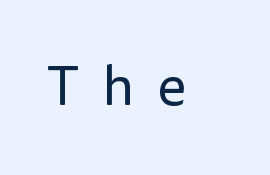
{"serif": "no", "italic": "no", "bold": "no", "weight": "regular", "width": "normal", "stroke_contrast": "low", "x_height": "medium", "monospaced": "no", "underline": "no", "letter_spacing": "wide", "letter_spacing_em": 0.42, "glyph_px": 55}
